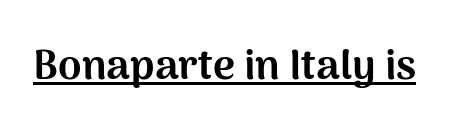
The image shows 42 px bold sans-serif type, upright; set normal letter spacing, underlined; medium stroke contrast and a medium x-height.
